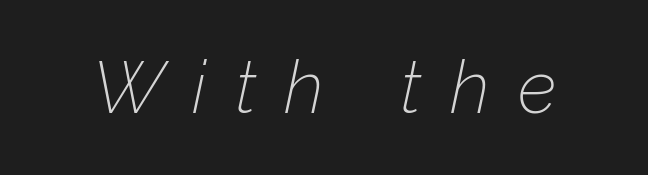
Q: Is the text bold? A: No.
Q: Is the text italic (slanted)? A: Yes, it leans right by about 12 degrees.
Q: Is the text underlined? A: No.
Q: Is the spacing between letters normal or unusually wide? A: Unusually wide.
Q: Width (condensed, normal, or wide)? A: Normal.
Q: Stroke contrast? A: Low.
Q: x-height? A: Medium.
Q: Monospaced? A: No.
